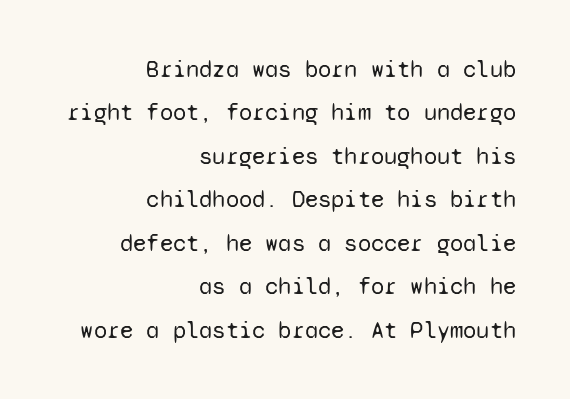
{"italic": "no", "bold": "no", "underline": "no", "align": "right", "line_spacing_ratio": 1.81, "letter_spacing": "normal", "letter_spacing_em": 0.0, "glyph_px": 24}
